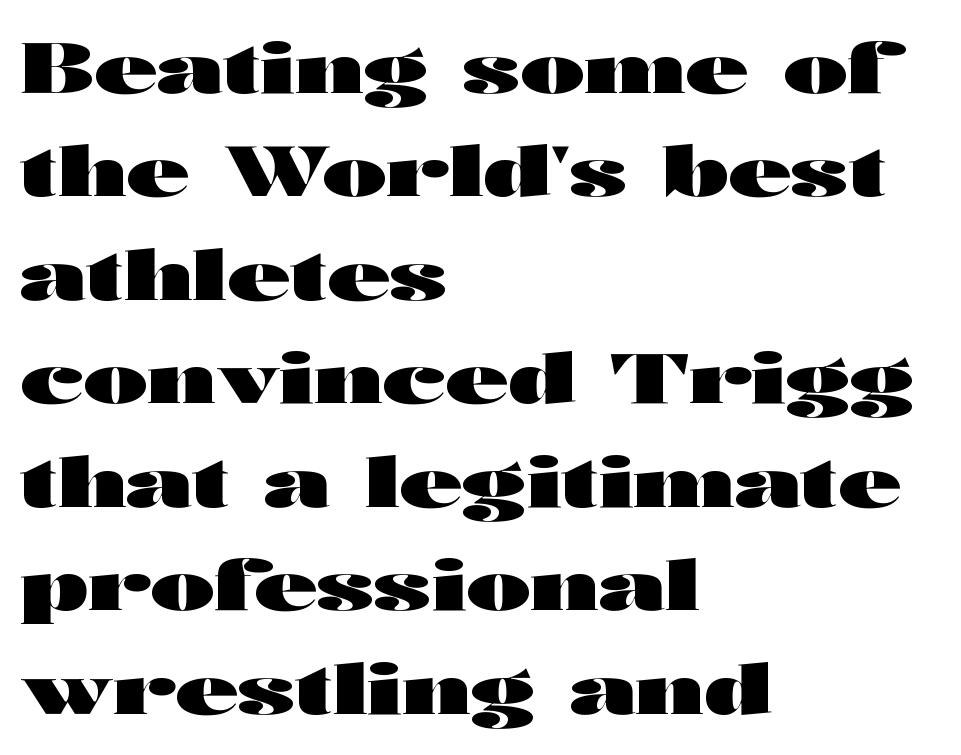
The image shows 69 px heavy, wide type, upright; set left-aligned, normal line spacing (1.5x), normal letter spacing, not underlined; high stroke contrast and a medium x-height.
